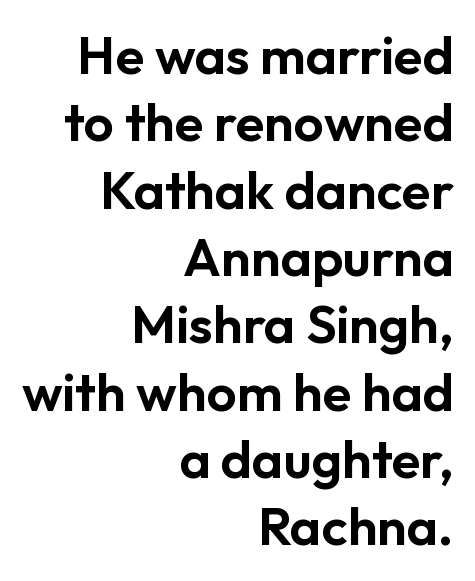
{"serif": "no", "italic": "no", "width": "normal", "stroke_contrast": "low", "x_height": "medium", "monospaced": "no", "underline": "no", "align": "right", "line_spacing": "normal", "line_spacing_ratio": 1.27, "letter_spacing": "normal", "letter_spacing_em": 0.0, "glyph_px": 53}
